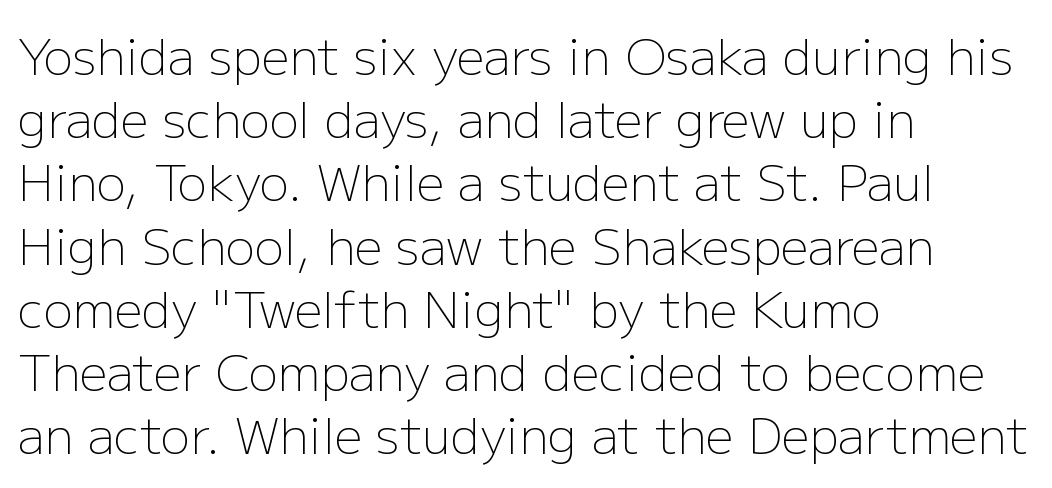
Reading down the column, the eye jumps a familiar distance to each next line. Look at the tracking — it's just the regular setting, nothing added. Horizontally, the lines are justified to the leading edge only. Underlining? Definitely not there. Posture: vertical.
